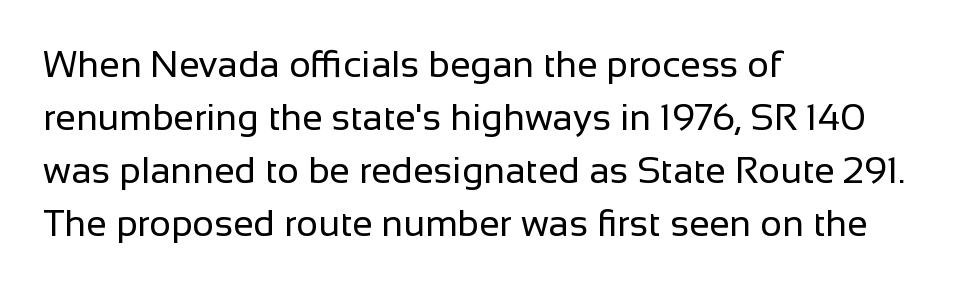
Regular leading. Stroke thickness stays within the range of a standard reading face or lighter. The passage is arranged the way most books set body copy — flush left. The rendering uses natural spacing where letterforms have individual widths. The face used here is a sans, in the tradition of grotesques and geometrics.
